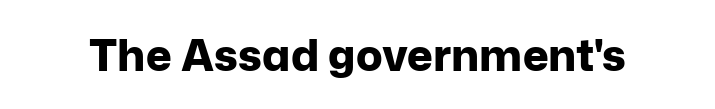
The tracking reads as untouched default to a designer's eye. Only glyphs here, with clear space below each row. The font's upright variant was chosen for this text. Compared with an ordinary text face, these strokes are far heavier — a full bold.
